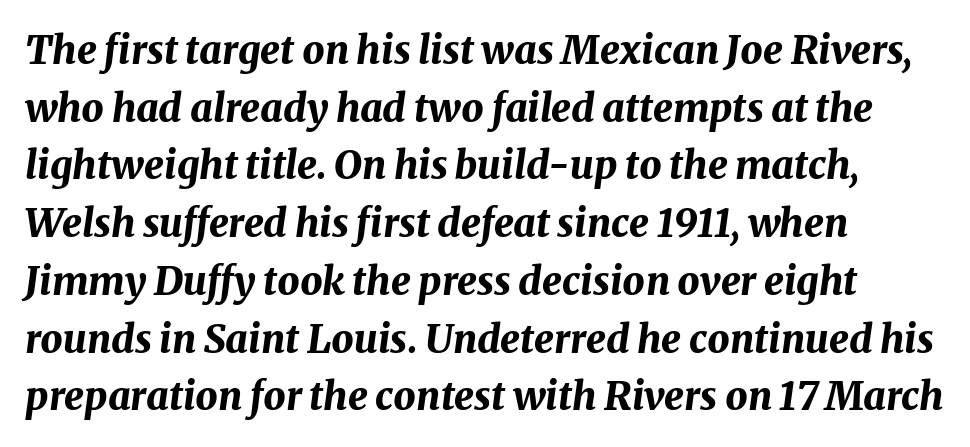
The image shows 39 px bold type, italic (leaning right); set left-aligned, normal line spacing (1.48x), normal letter spacing, not underlined; medium stroke contrast and a medium x-height.
